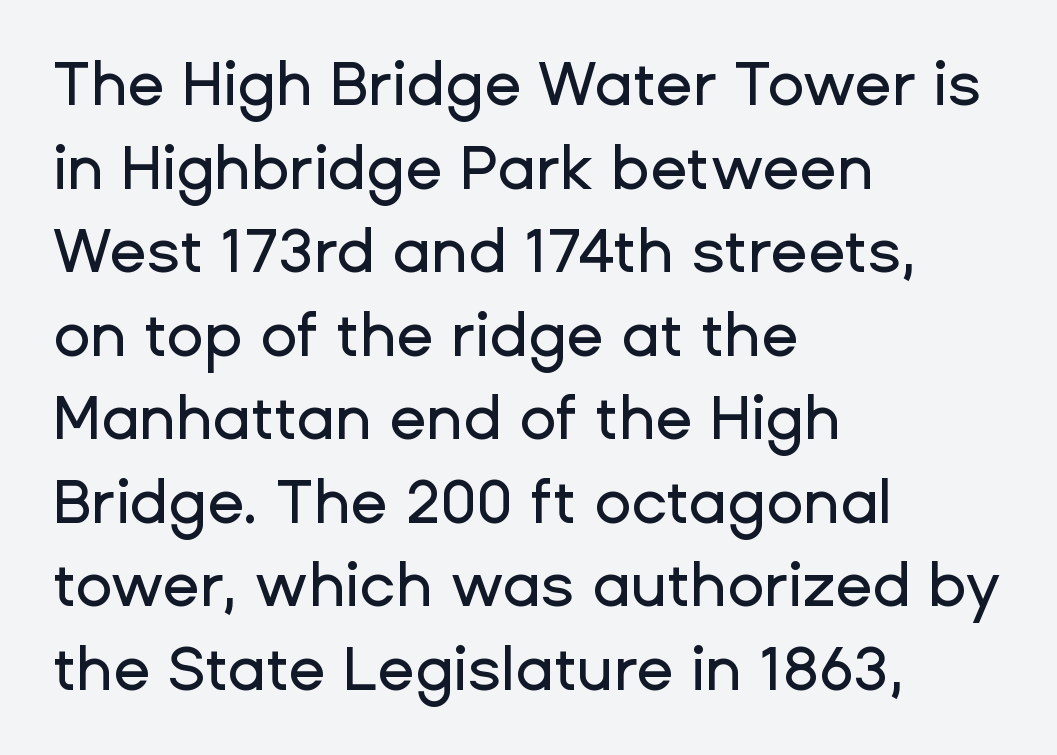
Q: Is the text italic (slanted)? A: No, it is upright.
Q: Is the typeface a serif or a sans-serif typeface? A: Sans-serif.
Q: Is the text underlined? A: No.
Q: How is the paragraph aligned? A: Left-aligned.
Q: Is the spacing between letters normal or unusually wide? A: Normal.
Q: Is the spacing between lines tight, normal or loose? A: Normal.
Q: Width (condensed, normal, or wide)? A: Normal.
Q: Stroke contrast? A: Low.
Q: x-height? A: Medium.
Q: Monospaced? A: No.
